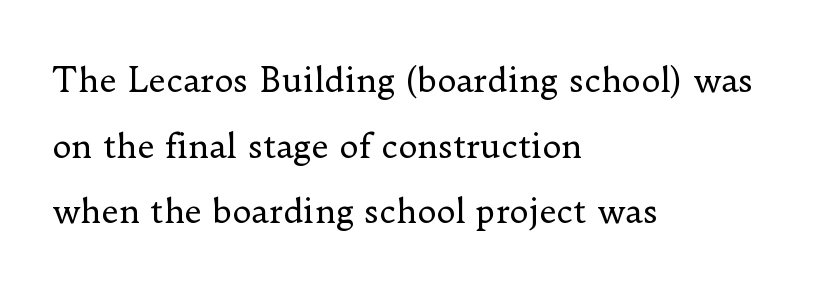
{"serif": "yes", "italic": "no", "bold": "no", "weight": "regular", "width": "normal", "stroke_contrast": "low", "x_height": "small", "monospaced": "no", "underline": "no", "align": "left", "line_spacing": "loose", "line_spacing_ratio": 1.99, "letter_spacing": "normal", "letter_spacing_em": 0.0, "glyph_px": 33}
